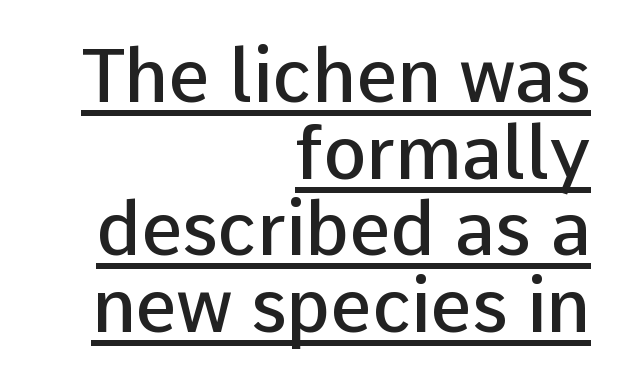
Q: Is the text bold? A: Semi-bold.
Q: Is the text italic (slanted)? A: No, it is upright.
Q: Is the typeface a serif or a sans-serif typeface? A: Sans-serif.
Q: Is the text underlined? A: Yes.
Q: How is the paragraph aligned? A: Right-aligned.
Q: Is the spacing between letters normal or unusually wide? A: Normal.
Q: Is the spacing between lines tight, normal or loose? A: Tight.
Q: Width (condensed, normal, or wide)? A: Normal.
Q: Stroke contrast? A: Low.
Q: x-height? A: Medium.
Q: Monospaced? A: No.
